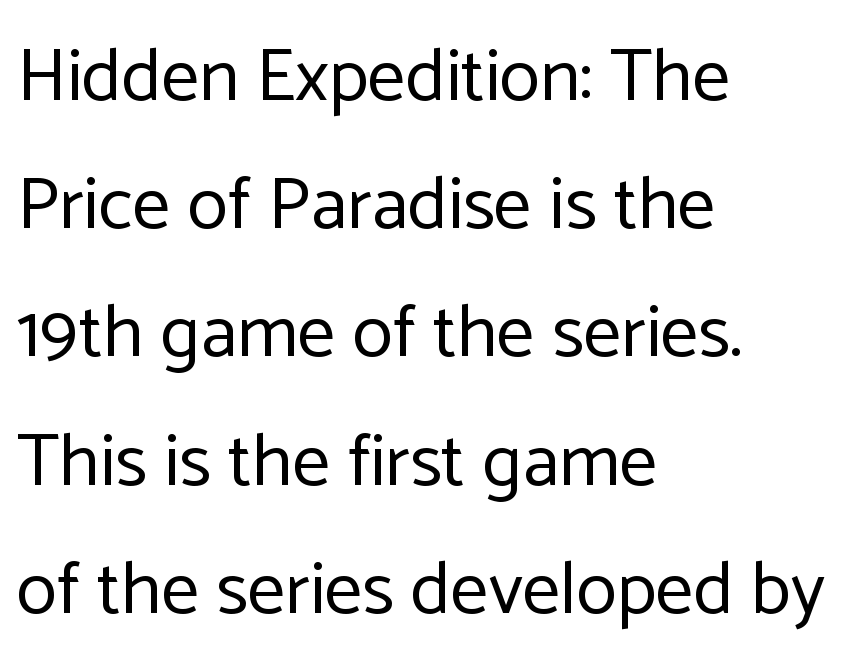
{"serif": "no", "italic": "no", "bold": "no", "weight": "regular", "width": "normal", "stroke_contrast": "low", "x_height": "medium", "monospaced": "no", "underline": "no", "align": "left", "line_spacing_ratio": 1.71, "letter_spacing": "normal", "letter_spacing_em": 0.0, "glyph_px": 75}
